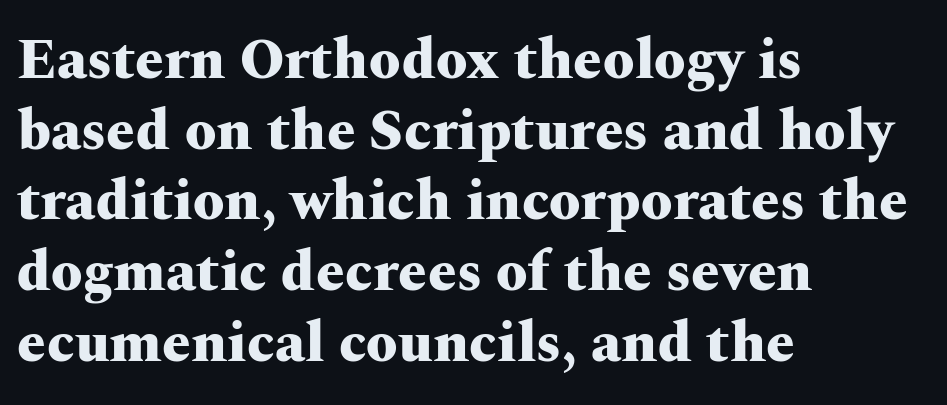
Q: Is the text bold? A: Yes.
Q: Is the text italic (slanted)? A: No, it is upright.
Q: Is the typeface a serif or a sans-serif typeface? A: Serif.
Q: Is the text underlined? A: No.
Q: How is the paragraph aligned? A: Left-aligned.
Q: Is the spacing between letters normal or unusually wide? A: Normal.
Q: Width (condensed, normal, or wide)? A: Wide.
Q: Stroke contrast? A: Medium.
Q: x-height? A: Medium.
Q: Monospaced? A: No.
